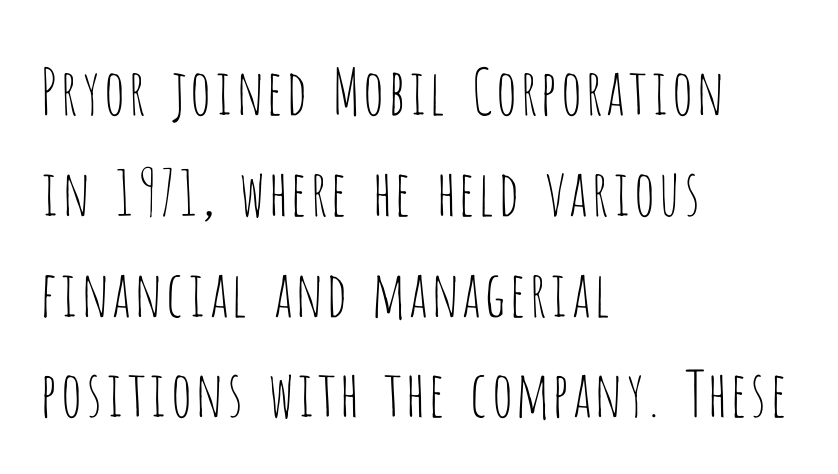
Posture: vertical. Horizontal alignment here is leftward, the default for most running prose. The letters advance in unequal steps, a hallmark of proportional type. The cut favours lightness, reaching ordinary text weight at its darkest. Between one letter and the next there's only the usual sliver of space. The passage shown is not underscored anywhere.
